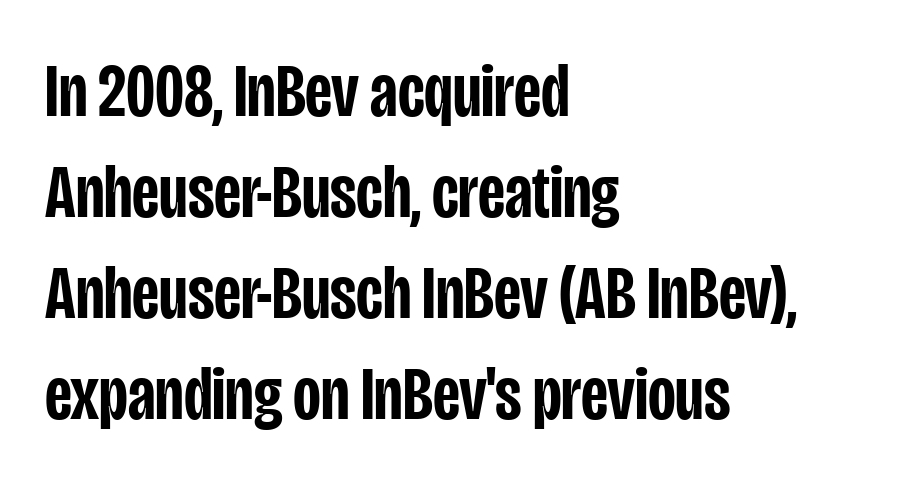
{"serif": "no", "italic": "no", "bold": "semi", "weight": "semibold", "width": "condensed", "stroke_contrast": "low", "x_height": "large", "monospaced": "no", "underline": "no", "align": "left", "line_spacing": "normal", "line_spacing_ratio": 1.33, "letter_spacing": "normal", "letter_spacing_em": 0.0, "glyph_px": 76}
